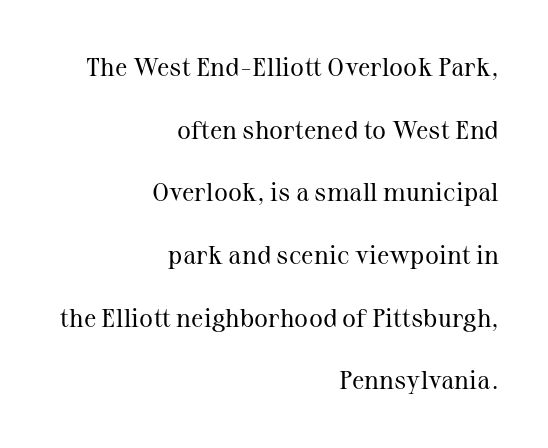
The image shows 26 px text type, upright; set right-aligned, loose line spacing (2.41x), normal letter spacing, not underlined.
